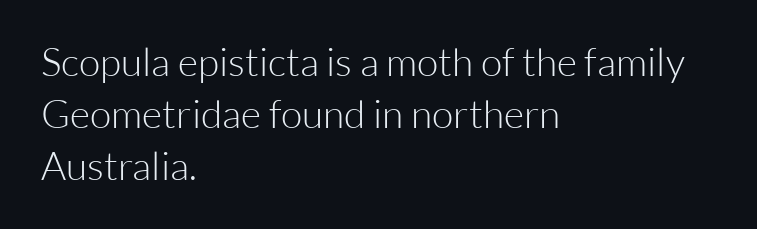
Q: Is the text bold? A: No.
Q: Is the text italic (slanted)? A: No, it is upright.
Q: Is the typeface a serif or a sans-serif typeface? A: Sans-serif.
Q: Is the text underlined? A: No.
Q: How is the paragraph aligned? A: Left-aligned.
Q: Is the spacing between letters normal or unusually wide? A: Normal.
Q: Is the spacing between lines tight, normal or loose? A: Normal.
Q: Width (condensed, normal, or wide)? A: Normal.
Q: Stroke contrast? A: Low.
Q: x-height? A: Medium.
Q: Monospaced? A: No.
